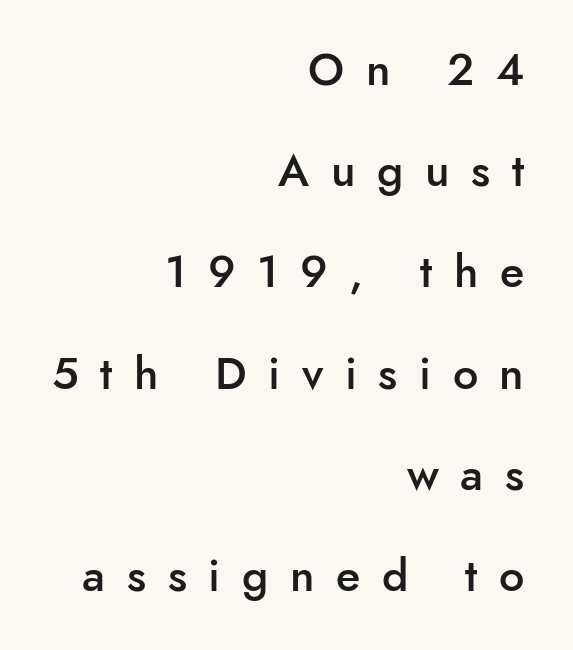
Q: Is the text bold? A: Semi-bold.
Q: Is the text italic (slanted)? A: No, it is upright.
Q: Is the typeface a serif or a sans-serif typeface? A: Sans-serif.
Q: Is the text underlined? A: No.
Q: How is the paragraph aligned? A: Right-aligned.
Q: Is the spacing between letters normal or unusually wide? A: Unusually wide.
Q: Is the spacing between lines tight, normal or loose? A: Loose.
Q: Width (condensed, normal, or wide)? A: Normal.
Q: Stroke contrast? A: Low.
Q: x-height? A: Small.
Q: Monospaced? A: No.
